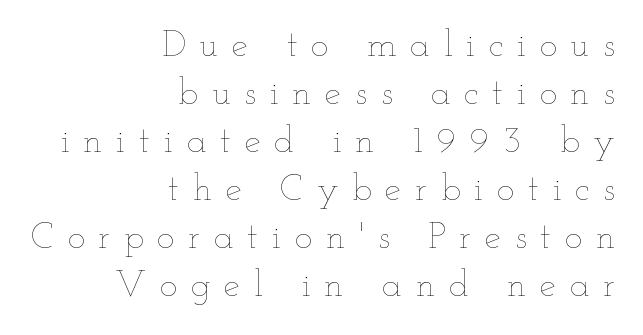
The image shows 37 px thin, wide type, upright; set right-aligned, normal line spacing (1.3x), unusually wide letter spacing (+0.37 em), not underlined; low stroke contrast and a small x-height.
